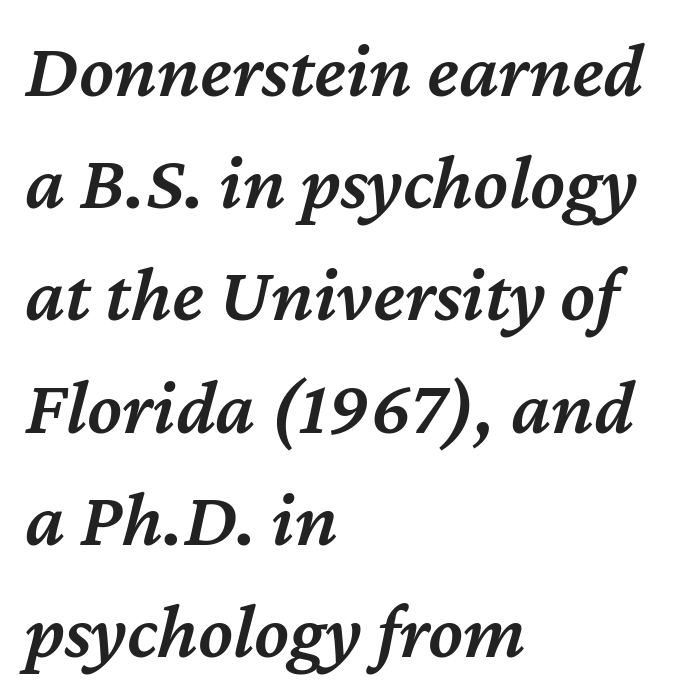
{"italic": "yes", "lean": "right", "slant_degrees": 12, "bold": "semi", "weight": "semibold", "width": "normal", "stroke_contrast": "medium", "x_height": "medium", "monospaced": "no", "underline": "no", "align": "left", "line_spacing": "normal", "line_spacing_ratio": 1.42, "letter_spacing": "normal", "letter_spacing_em": 0.0, "glyph_px": 79}
